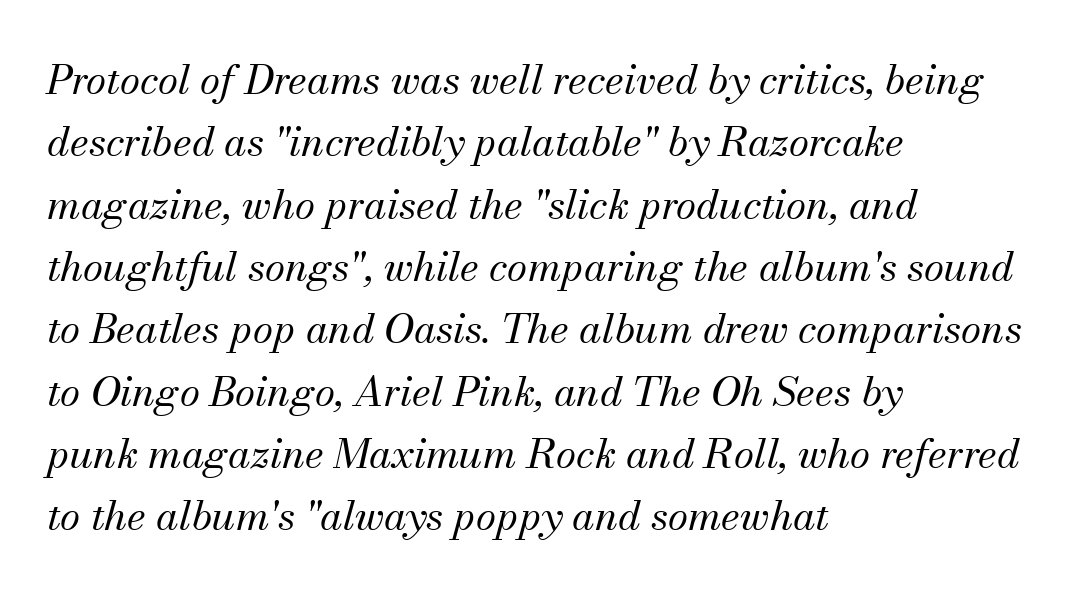
{"serif": "yes", "italic": "yes", "lean": "right", "slant_degrees": 13, "bold": "no", "weight": "regular", "width": "normal", "stroke_contrast": "medium", "x_height": "small", "monospaced": "no", "underline": "no", "align": "left", "line_spacing": "normal", "line_spacing_ratio": 1.52, "letter_spacing": "normal", "letter_spacing_em": 0.0, "glyph_px": 41}
